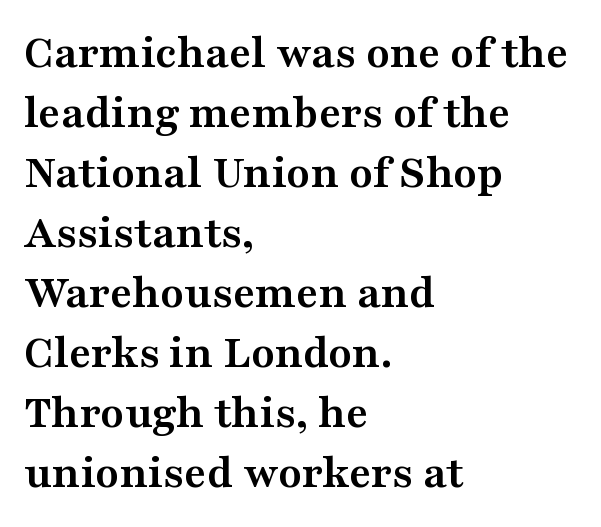
Q: Is the text bold? A: Yes.
Q: Is the text italic (slanted)? A: No, it is upright.
Q: Is the typeface a serif or a sans-serif typeface? A: Serif.
Q: Is the text underlined? A: No.
Q: How is the paragraph aligned? A: Left-aligned.
Q: Is the spacing between letters normal or unusually wide? A: Normal.
Q: Is the spacing between lines tight, normal or loose? A: Normal.
Q: Width (condensed, normal, or wide)? A: Wide.
Q: Stroke contrast? A: Medium.
Q: x-height? A: Medium.
Q: Monospaced? A: No.
